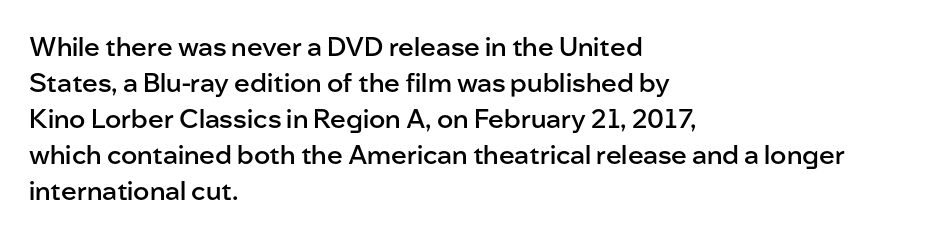
The glyphs have the mass of a demibold cut, below bold. The rendering uses a moderate line-height, typical for paragraphs. Here the glyphs are tracked normally, forming tight word shapes. The rag falls on the right side of this text block.
